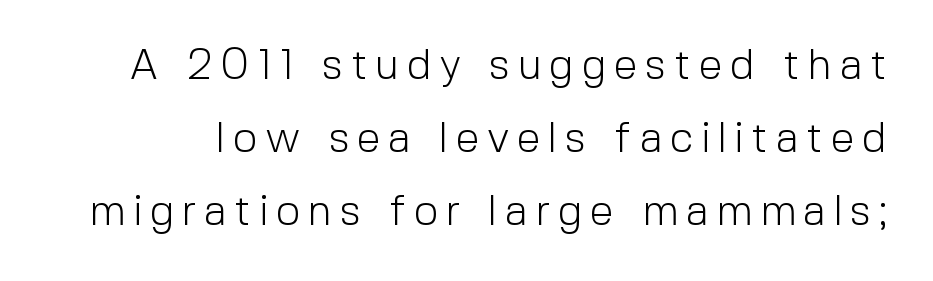
{"serif": "no", "italic": "no", "bold": "no", "weight": "light", "width": "normal", "x_height": "medium", "monospaced": "no", "underline": "no", "line_spacing": "normal", "line_spacing_ratio": 1.7, "glyph_px": 43}
